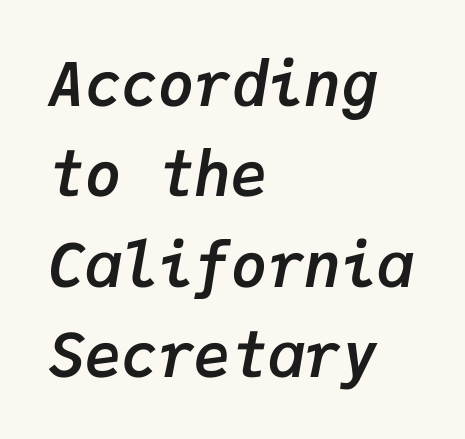
The image shows 61 px semibold type, italic (leaning right), monospaced; set left-aligned, normal line spacing (1.48x), normal letter spacing, not underlined; low stroke contrast and a medium x-height.
